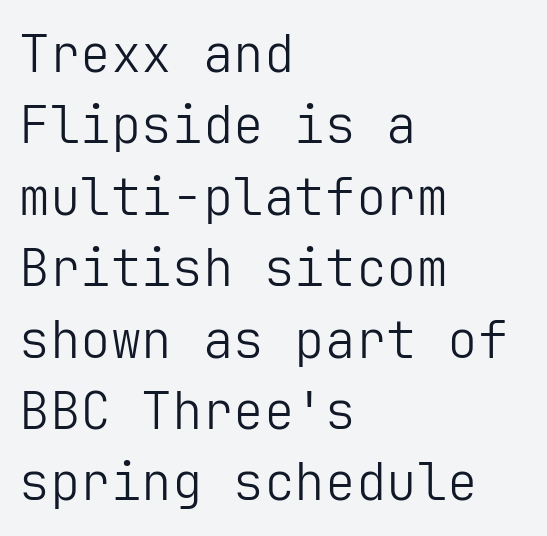
If you measured baseline to baseline, you'd find a middling distance. You could call the tracking neutral — neither tight nor loose. The rag falls on the right side of this text block. On a weight scale, this lands at 450 or below. A sans-serif font was chosen for this passage. Glance below the letters and you will spot only blank space.
